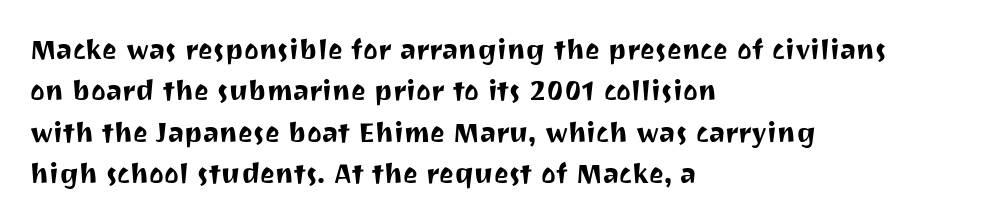
The rendering shows plain stroke endings on the letterforms — a sans-serif design. Short note: letters normally spaced. No italicization has been applied; the sample stays upright. Type without underlining.
